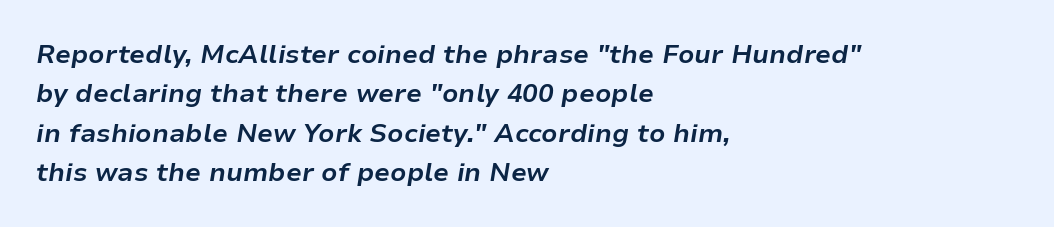
Q: Is the text bold? A: Yes.
Q: Is the text italic (slanted)? A: Yes, it leans right by about 9 degrees.
Q: Is the text underlined? A: No.
Q: How is the paragraph aligned? A: Left-aligned.
Q: Is the spacing between letters normal or unusually wide? A: Normal.
Q: Is the spacing between lines tight, normal or loose? A: Normal.
